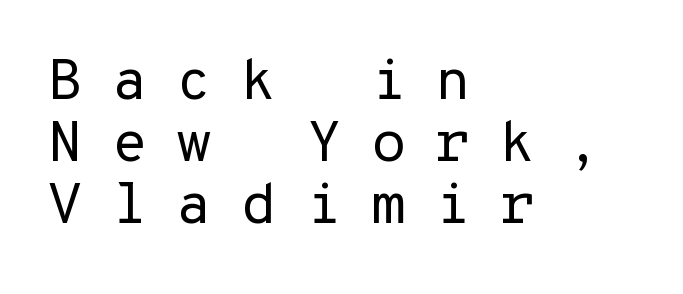
Q: Is the text bold? A: No.
Q: Is the text italic (slanted)? A: No, it is upright.
Q: Is the typeface a serif or a sans-serif typeface? A: Sans-serif.
Q: Is the text underlined? A: No.
Q: How is the paragraph aligned? A: Left-aligned.
Q: Is the spacing between letters normal or unusually wide? A: Unusually wide.
Q: Is the spacing between lines tight, normal or loose? A: Tight.
Q: Width (condensed, normal, or wide)? A: Normal.
Q: Stroke contrast? A: Low.
Q: x-height? A: Medium.
Q: Monospaced? A: Yes.
